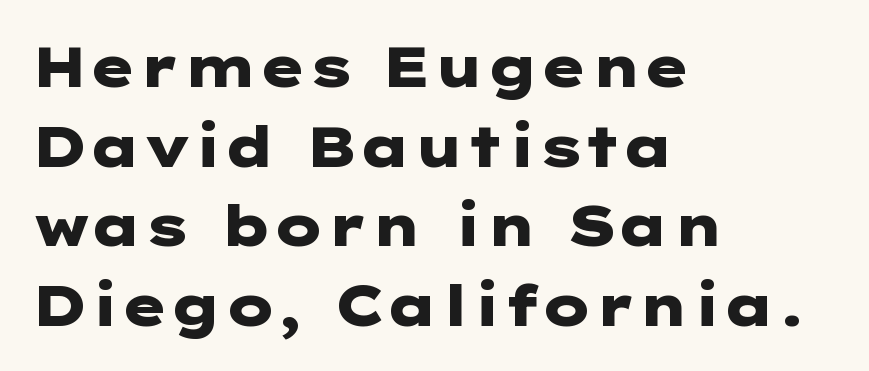
{"serif": "no", "italic": "no", "bold": "yes", "weight": "heavy", "width": "wide", "stroke_contrast": "low", "x_height": "medium", "underline": "no", "align": "left", "line_spacing": "normal", "line_spacing_ratio": 1.42, "letter_spacing": "normal", "letter_spacing_em": 0.0, "glyph_px": 56}
